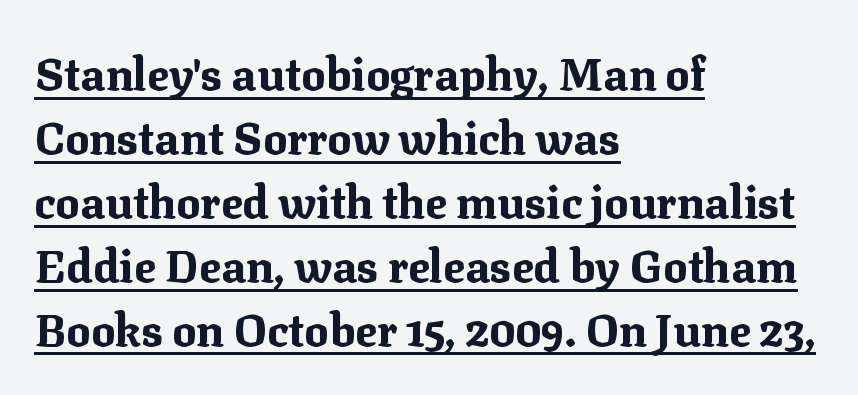
Q: Is the text bold? A: Yes.
Q: Is the text italic (slanted)? A: No, it is upright.
Q: Is the typeface a serif or a sans-serif typeface? A: Serif.
Q: Is the text underlined? A: Yes.
Q: How is the paragraph aligned? A: Left-aligned.
Q: Is the spacing between letters normal or unusually wide? A: Normal.
Q: Is the spacing between lines tight, normal or loose? A: Normal.
Q: Width (condensed, normal, or wide)? A: Normal.
Q: Stroke contrast? A: Medium.
Q: x-height? A: Medium.
Q: Monospaced? A: No.
